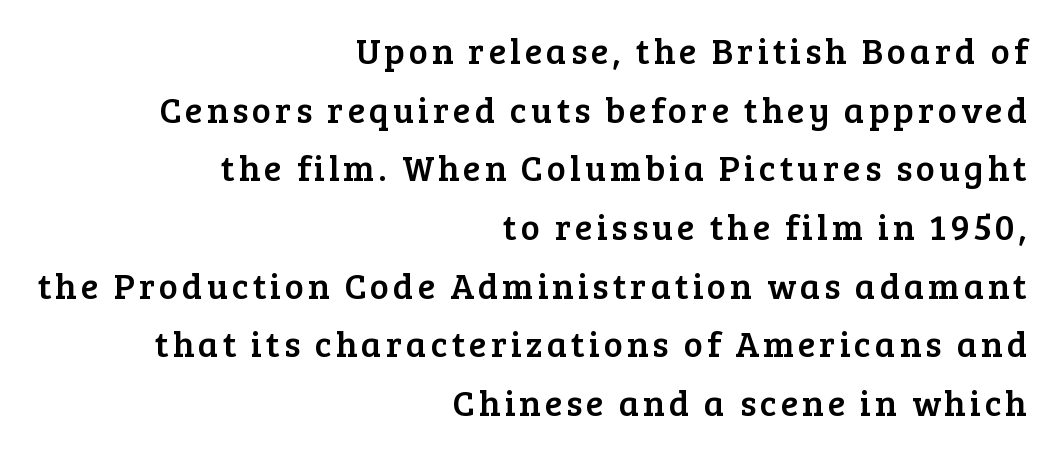
{"serif": "yes", "italic": "no", "width": "normal", "stroke_contrast": "low", "x_height": "medium", "monospaced": "no", "underline": "no", "align": "right", "line_spacing": "normal", "line_spacing_ratio": 1.63, "glyph_px": 36}
